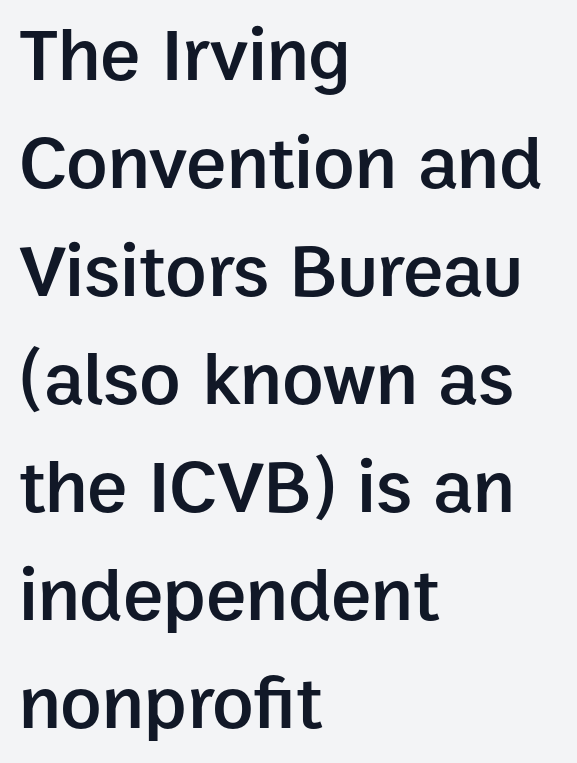
The image shows 76 px semibold sans-serif type, upright; set left-aligned, normal line spacing (1.42x), normal letter spacing, not underlined; low stroke contrast and a medium x-height.
